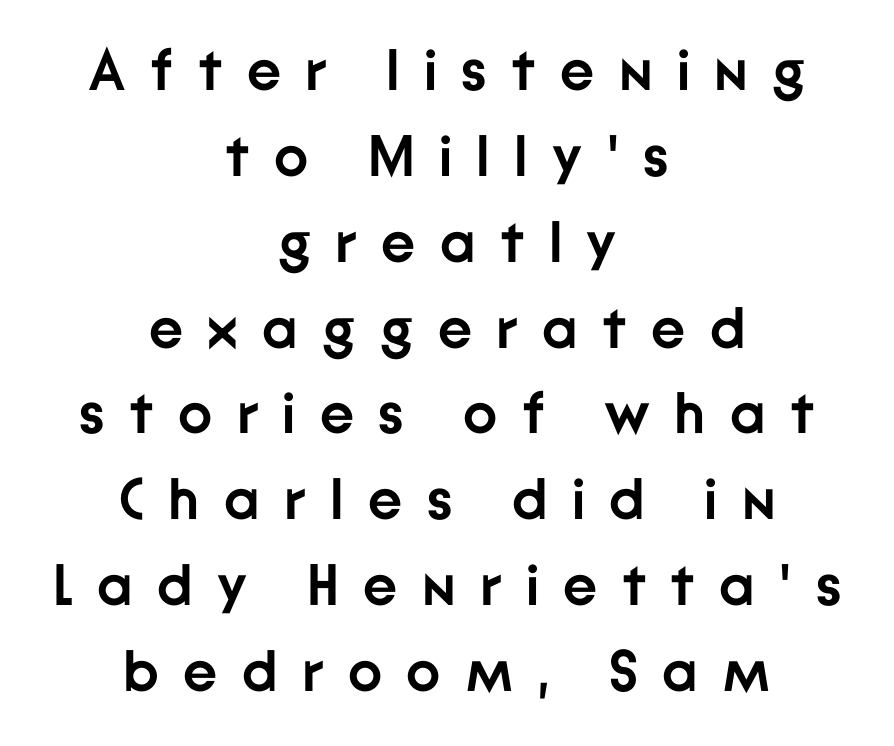
The image shows 58 px semibold sans-serif type, upright; set centered, normal line spacing (1.48x), unusually wide letter spacing (+0.42 em), not underlined; low stroke contrast and a medium x-height.
